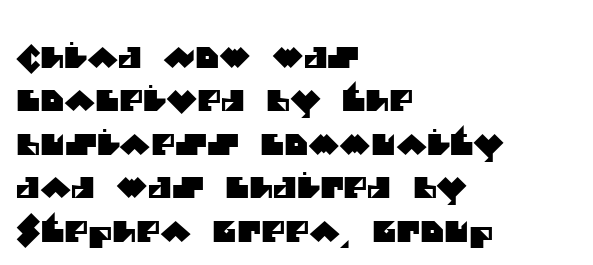
{"serif": "no", "width": "normal", "stroke_contrast": "medium", "x_height": "large", "monospaced": "no", "underline": "no", "align": "left", "line_spacing": "normal", "line_spacing_ratio": 1.5, "letter_spacing": "normal", "letter_spacing_em": 0.0, "glyph_px": 29}
